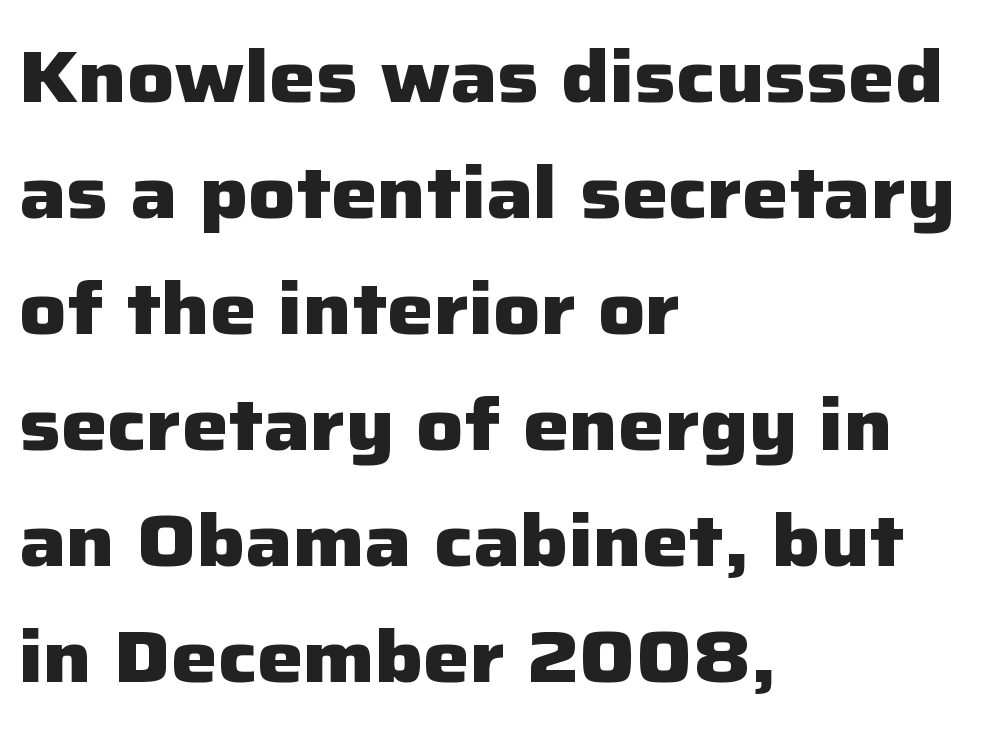
Q: Is the text bold? A: Yes.
Q: Is the text italic (slanted)? A: No, it is upright.
Q: Is the typeface a serif or a sans-serif typeface? A: Sans-serif.
Q: Is the text underlined? A: No.
Q: How is the paragraph aligned? A: Left-aligned.
Q: Is the spacing between letters normal or unusually wide? A: Normal.
Q: Is the spacing between lines tight, normal or loose? A: Normal.
Q: Width (condensed, normal, or wide)? A: Normal.
Q: Stroke contrast? A: Low.
Q: x-height? A: Medium.
Q: Monospaced? A: No.
